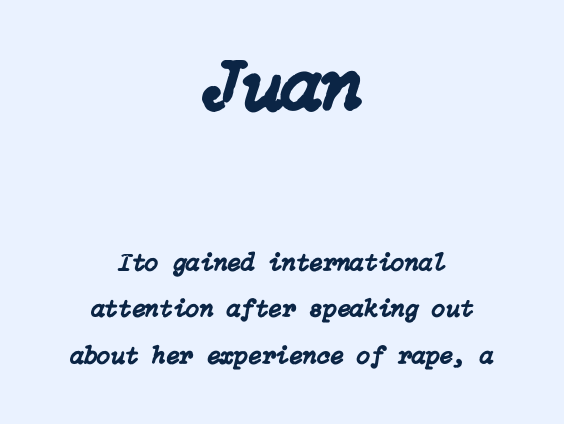
A bare baseline throughout the passage. Large over small — that's the arrangement of the two blocks here. The line texture is even and compact thanks to regular tracking. Characters are canted at an angle relative to the baseline's perpendicular. The typesetter chose a symmetrical, centered arrangement here.
